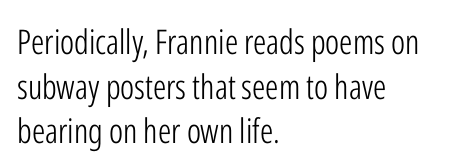
The image shows 34 px light, condensed sans-serif type, upright; set left-aligned, normal line spacing (1.31x), normal letter spacing, not underlined; low stroke contrast and a medium x-height.
